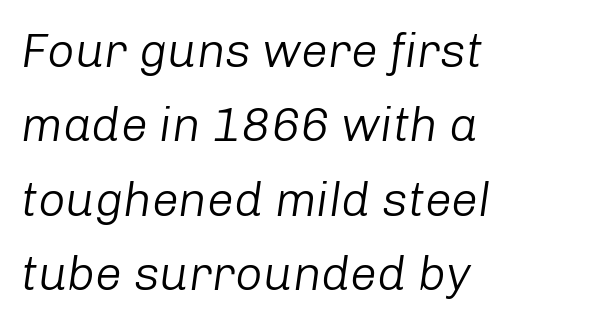
The image shows 48 px light type, italic (leaning right); set left-aligned, normal line spacing (1.55x), normal letter spacing, not underlined; low stroke contrast and a medium x-height.
